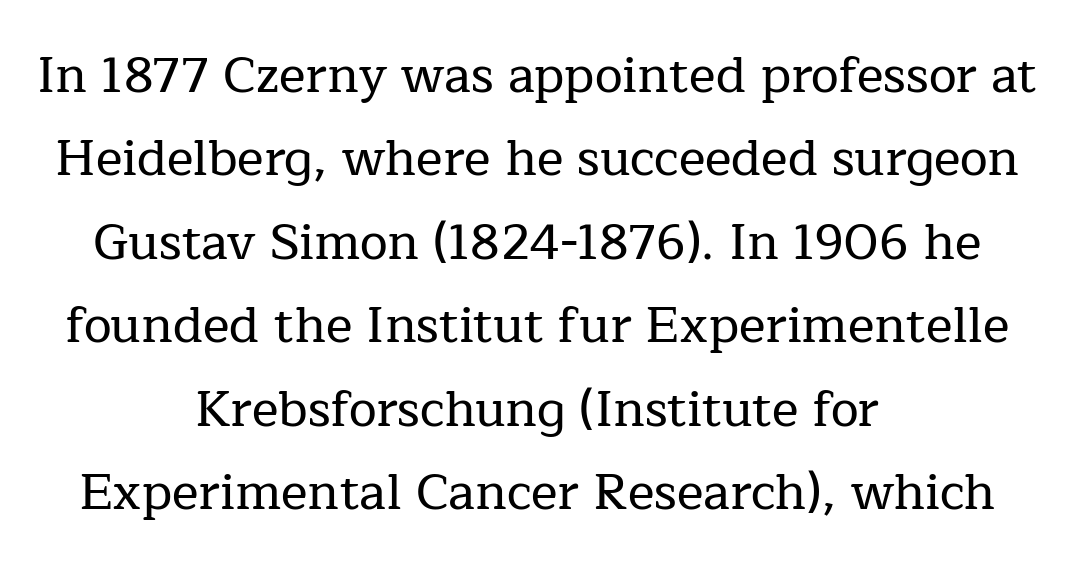
Q: Is the text italic (slanted)? A: No, it is upright.
Q: Is the typeface a serif or a sans-serif typeface? A: Serif.
Q: Is the text underlined? A: No.
Q: How is the paragraph aligned? A: Centered.
Q: Is the spacing between letters normal or unusually wide? A: Normal.
Q: Is the spacing between lines tight, normal or loose? A: Normal.
Q: Width (condensed, normal, or wide)? A: Normal.
Q: Stroke contrast? A: Low.
Q: x-height? A: Medium.
Q: Monospaced? A: No.
